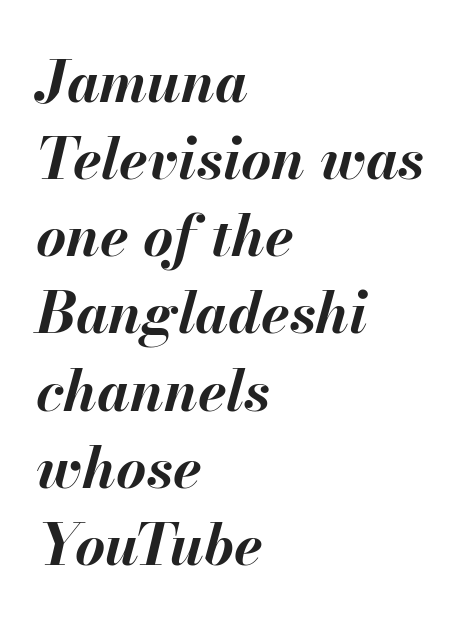
The image shows 58 px bold type, italic (leaning right); set left-aligned, normal line spacing (1.33x), normal letter spacing, not underlined; medium stroke contrast and a small x-height.
